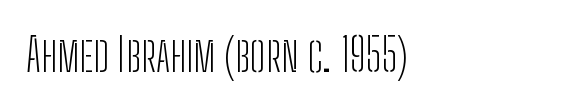
{"serif": "no", "italic": "no", "bold": "no", "weight": "light", "width": "condensed", "stroke_contrast": "low", "x_height": "medium", "monospaced": "no", "underline": "no", "align": "left", "letter_spacing": "normal", "letter_spacing_em": 0.0, "glyph_px": 46}
